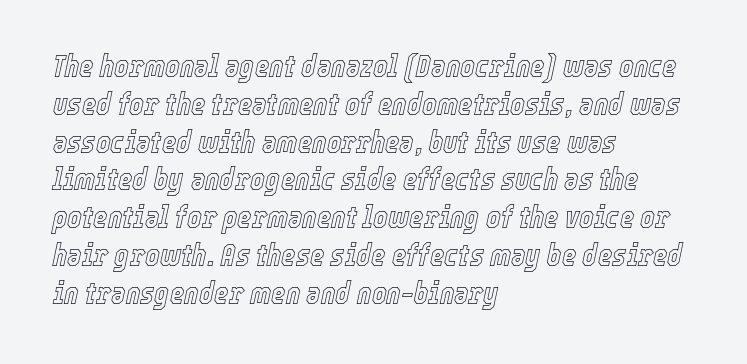
{"italic": "yes", "lean": "right", "slant_degrees": 12, "width": "condensed", "x_height": "medium", "monospaced": "no", "underline": "no", "align": "left", "line_spacing_ratio": 1.22, "letter_spacing": "normal", "letter_spacing_em": 0.0, "glyph_px": 31}
